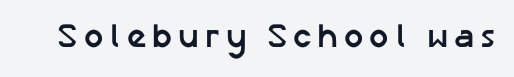
{"serif": "no", "italic": "no", "bold": "yes", "weight": "semibold", "width": "normal", "stroke_contrast": "low", "x_height": "medium", "monospaced": "no", "underline": "no", "glyph_px": 34}
